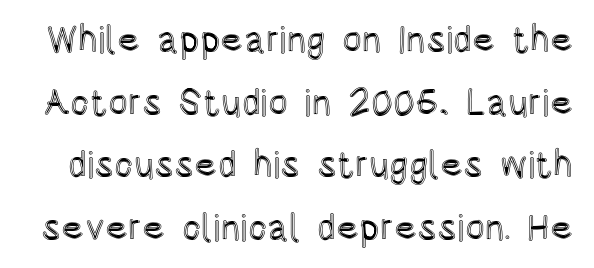
{"italic": "no", "width": "condensed", "x_height": "large", "monospaced": "no", "underline": "no", "line_spacing": "normal", "line_spacing_ratio": 1.69, "letter_spacing": "normal", "letter_spacing_em": 0.0, "glyph_px": 37}
